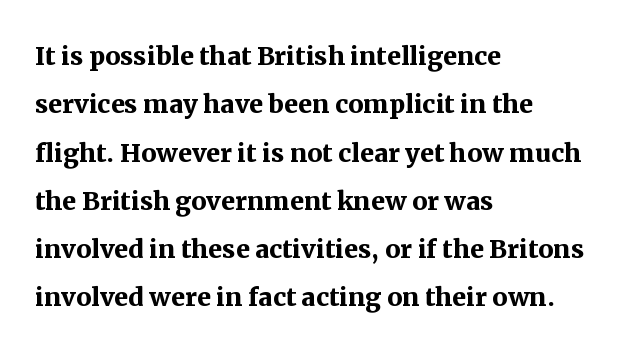
Honestly, there is no underline to notice here at all. Leading: standard. Upright lettering throughout. Compared with an ordinary text face, these strokes are far heavier — a full bold. No extra tracking has been applied to these lines.
